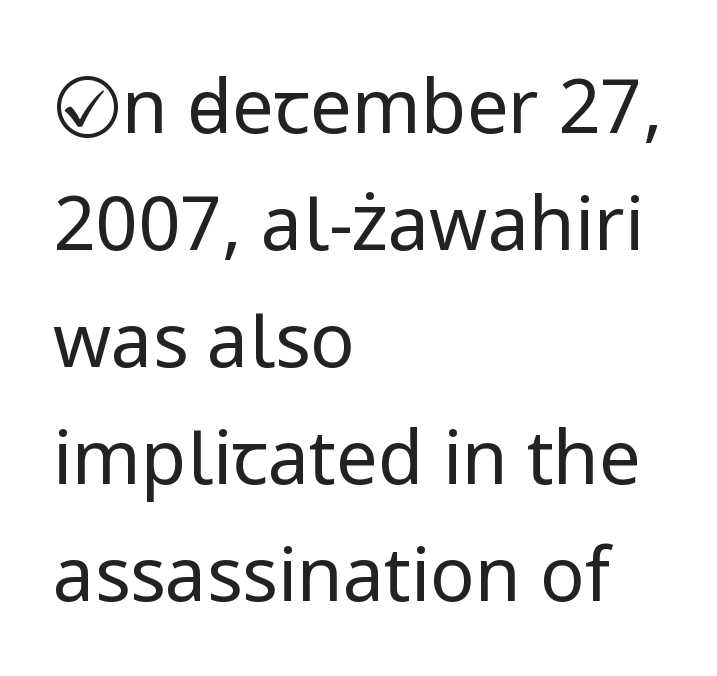
The image shows 74 px regular-weight sans-serif type, upright; set left-aligned, normal line spacing (1.58x), normal letter spacing, not underlined; low stroke contrast and a medium x-height.
